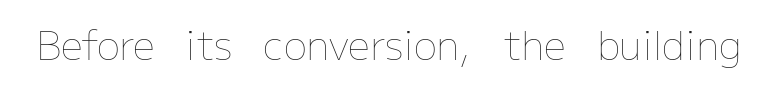
Q: Is the text bold? A: No.
Q: Is the text italic (slanted)? A: No, it is upright.
Q: Is the text underlined? A: No.
Q: Is the spacing between letters normal or unusually wide? A: Normal.
Q: Width (condensed, normal, or wide)? A: Normal.
Q: Stroke contrast? A: Low.
Q: x-height? A: Medium.
Q: Monospaced? A: No.
